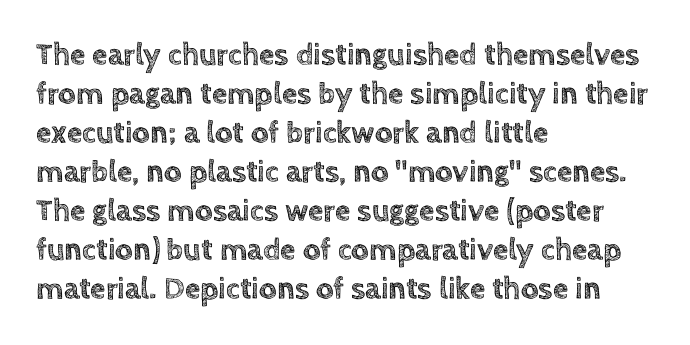
The image shows 31 px text type, upright; set left-aligned, normal line spacing (1.26x), normal letter spacing, not underlined; a large x-height.
